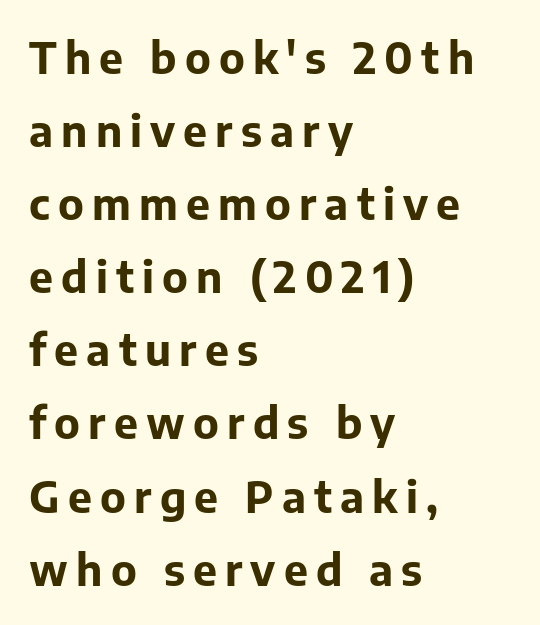
{"serif": "no", "italic": "no", "bold": "yes", "weight": "bold", "width": "normal", "stroke_contrast": "low", "x_height": "medium", "monospaced": "no", "underline": "no", "align": "left", "line_spacing": "normal", "line_spacing_ratio": 1.7, "glyph_px": 43}
